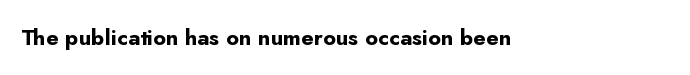
The image shows 22 px bold type, upright; set normal letter spacing, not underlined.
